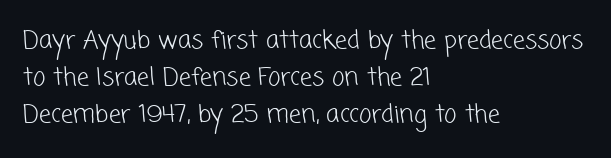
Q: Is the text bold? A: No.
Q: Is the text underlined? A: No.
Q: How is the paragraph aligned? A: Left-aligned.
Q: Is the spacing between letters normal or unusually wide? A: Normal.
Q: Is the spacing between lines tight, normal or loose? A: Normal.
